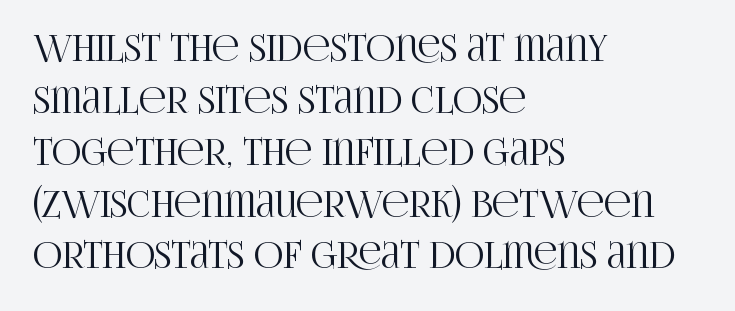
Q: Is the text italic (slanted)? A: No, it is upright.
Q: Is the typeface a serif or a sans-serif typeface? A: Serif.
Q: Is the text underlined? A: No.
Q: How is the paragraph aligned? A: Left-aligned.
Q: Is the spacing between letters normal or unusually wide? A: Normal.
Q: Is the spacing between lines tight, normal or loose? A: Normal.
Q: Width (condensed, normal, or wide)? A: Condensed.
Q: Stroke contrast? A: High.
Q: x-height? A: Large.
Q: Monospaced? A: No.
